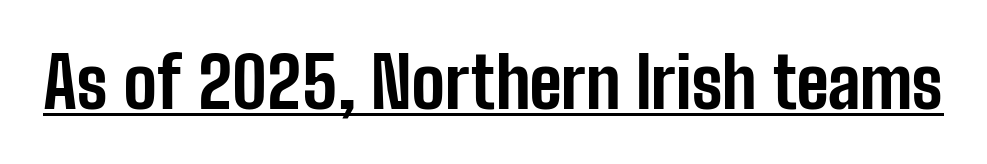
Q: Is the text bold? A: Yes.
Q: Is the text italic (slanted)? A: No, it is upright.
Q: Is the typeface a serif or a sans-serif typeface? A: Sans-serif.
Q: Is the text underlined? A: Yes.
Q: Is the spacing between letters normal or unusually wide? A: Normal.
Q: Width (condensed, normal, or wide)? A: Condensed.
Q: Stroke contrast? A: Low.
Q: x-height? A: Medium.
Q: Monospaced? A: No.
